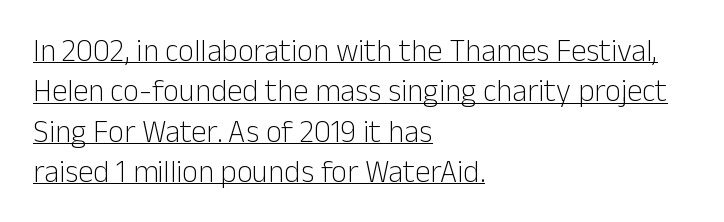
Q: Is the text bold? A: No.
Q: Is the text italic (slanted)? A: No, it is upright.
Q: Is the typeface a serif or a sans-serif typeface? A: Sans-serif.
Q: Is the text underlined? A: Yes.
Q: How is the paragraph aligned? A: Left-aligned.
Q: Is the spacing between letters normal or unusually wide? A: Normal.
Q: Is the spacing between lines tight, normal or loose? A: Normal.
Q: Width (condensed, normal, or wide)? A: Normal.
Q: Stroke contrast? A: Low.
Q: x-height? A: Medium.
Q: Monospaced? A: No.
